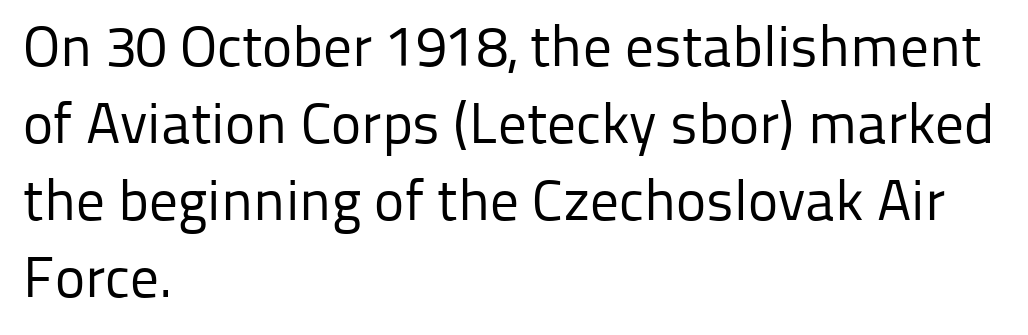
Q: Is the text bold? A: No.
Q: Is the text italic (slanted)? A: No, it is upright.
Q: Is the typeface a serif or a sans-serif typeface? A: Sans-serif.
Q: Is the text underlined? A: No.
Q: How is the paragraph aligned? A: Left-aligned.
Q: Is the spacing between letters normal or unusually wide? A: Normal.
Q: Is the spacing between lines tight, normal or loose? A: Normal.
Q: Width (condensed, normal, or wide)? A: Normal.
Q: Stroke contrast? A: Low.
Q: x-height? A: Medium.
Q: Monospaced? A: No.
